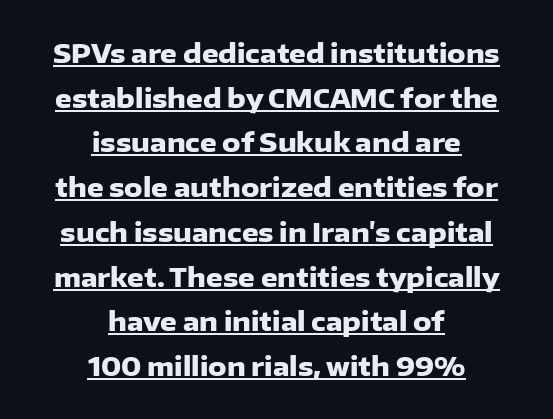
You could call the tracking neutral — neither tight nor loose. Heavy, bold letterforms. Emphasis is given by a line drawn under the lettering. When letters stand straight like this, we call the style roman or upright. Reading down the block, each line starts at a different indent, mirrored at its end.
